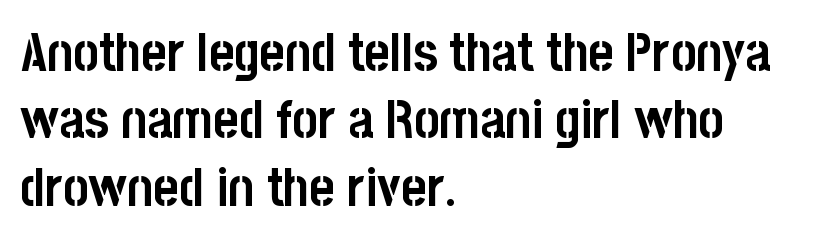
{"serif": "no", "italic": "no", "bold": "yes", "weight": "semibold", "width": "condensed", "stroke_contrast": "low", "x_height": "large", "monospaced": "no", "underline": "no", "align": "left", "line_spacing": "normal", "line_spacing_ratio": 1.25, "letter_spacing": "normal", "letter_spacing_em": 0.0, "glyph_px": 54}
